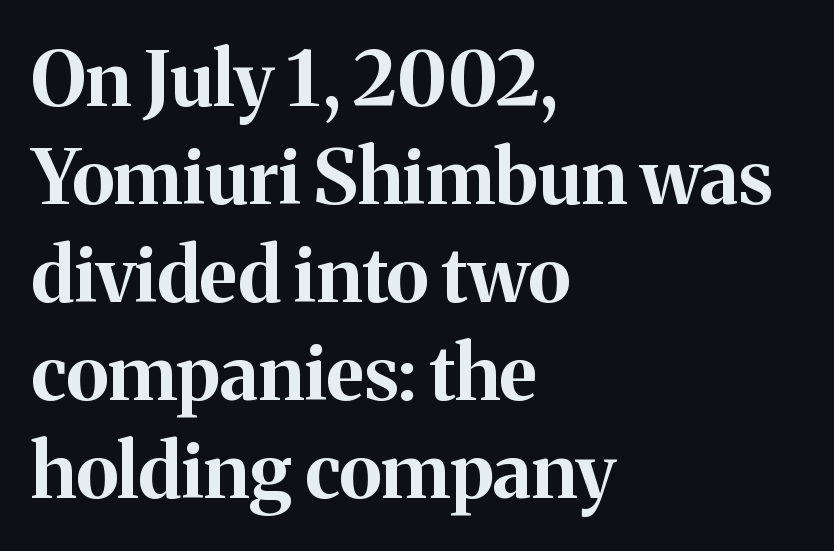
Q: Is the text bold? A: Yes.
Q: Is the text italic (slanted)? A: No, it is upright.
Q: Is the typeface a serif or a sans-serif typeface? A: Serif.
Q: Is the text underlined? A: No.
Q: How is the paragraph aligned? A: Left-aligned.
Q: Is the spacing between letters normal or unusually wide? A: Normal.
Q: Is the spacing between lines tight, normal or loose? A: Normal.
Q: Width (condensed, normal, or wide)? A: Normal.
Q: Stroke contrast? A: Medium.
Q: x-height? A: Medium.
Q: Monospaced? A: No.
